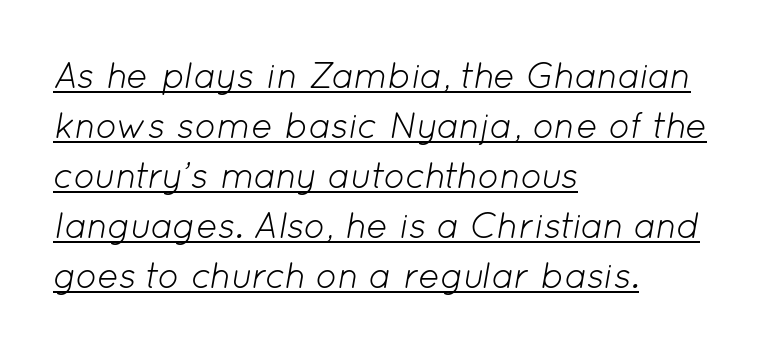
The block of text has a typical density, with ordinary space between rows. Each letter keeps its own natural width here, so spacing adapts to shape. The text carries the slant typical of an italic or oblique font. Like a heading marked for emphasis, these lines bear an underscore.
